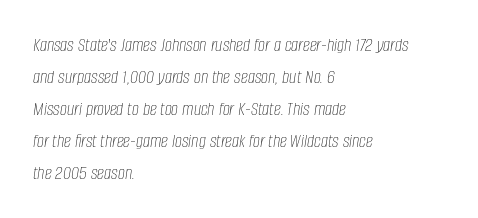
Q: Is the text bold? A: No.
Q: Is the text italic (slanted)? A: Yes, it leans right by about 8 degrees.
Q: Is the text underlined? A: No.
Q: How is the paragraph aligned? A: Left-aligned.
Q: Is the spacing between letters normal or unusually wide? A: Normal.
Q: Is the spacing between lines tight, normal or loose? A: Normal.
